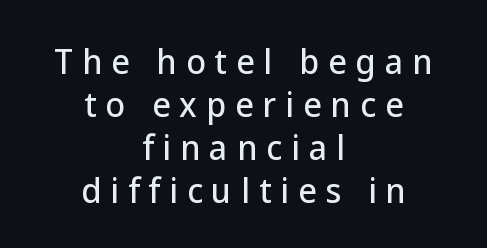
Q: Is the text italic (slanted)? A: No, it is upright.
Q: Is the typeface a serif or a sans-serif typeface? A: Sans-serif.
Q: Is the text underlined? A: No.
Q: How is the paragraph aligned? A: Centered.
Q: Is the spacing between letters normal or unusually wide? A: Unusually wide.
Q: Is the spacing between lines tight, normal or loose? A: Normal.
Q: Width (condensed, normal, or wide)? A: Normal.
Q: Stroke contrast? A: Low.
Q: x-height? A: Medium.
Q: Monospaced? A: No.
